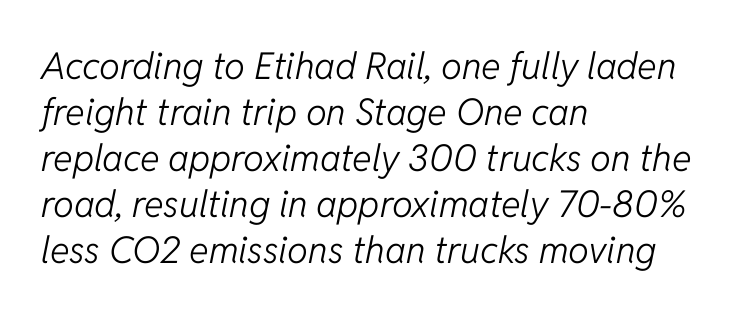
Q: Is the text bold? A: No.
Q: Is the text italic (slanted)? A: Yes, it leans right by about 11 degrees.
Q: Is the text underlined? A: No.
Q: How is the paragraph aligned? A: Left-aligned.
Q: Is the spacing between letters normal or unusually wide? A: Normal.
Q: Width (condensed, normal, or wide)? A: Normal.
Q: Stroke contrast? A: Low.
Q: x-height? A: Medium.
Q: Monospaced? A: No.
